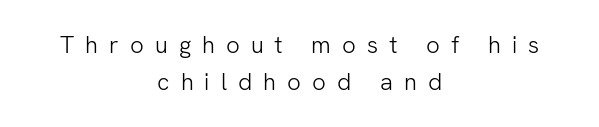
The image shows 24 px text type, upright; set centered, normal line spacing (1.54x), unusually wide letter spacing (+0.46 em), not underlined.
